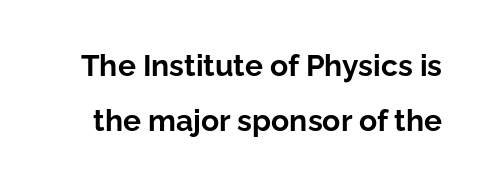
The image shows 30 px bold sans-serif type, upright; set line spacing 1.82x, normal letter spacing, not underlined; low stroke contrast and a medium x-height.
